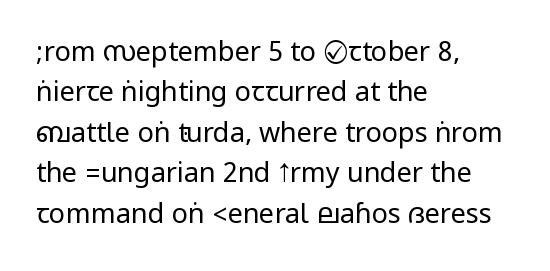
Q: Is the text bold? A: No.
Q: Is the text italic (slanted)? A: No, it is upright.
Q: Is the text underlined? A: No.
Q: How is the paragraph aligned? A: Left-aligned.
Q: Is the spacing between letters normal or unusually wide? A: Normal.
Q: Is the spacing between lines tight, normal or loose? A: Normal.
